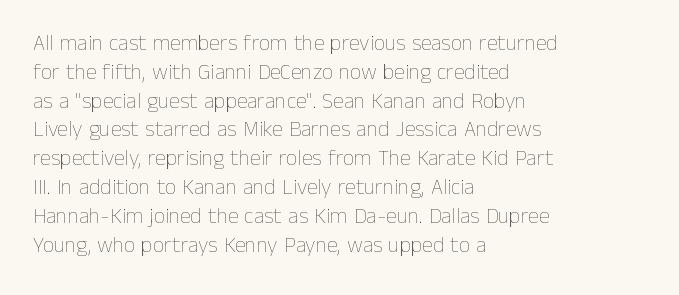
{"italic": "no", "bold": "no", "underline": "no", "align": "left", "line_spacing": "normal", "line_spacing_ratio": 1.31, "letter_spacing": "normal", "letter_spacing_em": 0.0, "glyph_px": 22}
